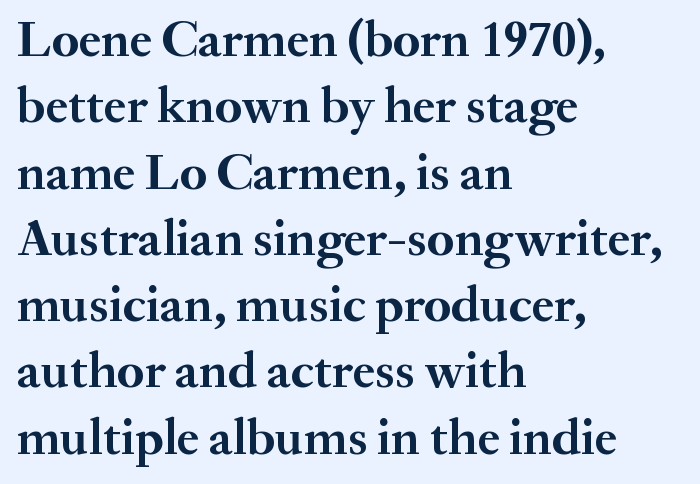
Q: Is the text bold? A: Yes.
Q: Is the text italic (slanted)? A: No, it is upright.
Q: Is the typeface a serif or a sans-serif typeface? A: Serif.
Q: Is the text underlined? A: No.
Q: How is the paragraph aligned? A: Left-aligned.
Q: Is the spacing between letters normal or unusually wide? A: Normal.
Q: Is the spacing between lines tight, normal or loose? A: Normal.
Q: Width (condensed, normal, or wide)? A: Normal.
Q: Stroke contrast? A: Medium.
Q: x-height? A: Small.
Q: Monospaced? A: No.
